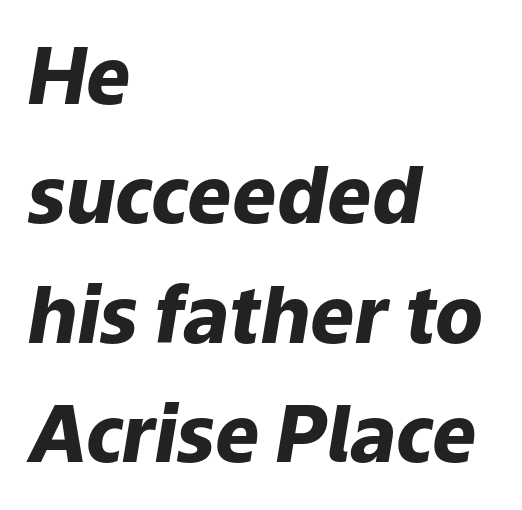
Rows of type keep a routine distance in the vertical direction. The gap between lines stays unmarked. A typesetter would call this zero additional tracking. Slant detected: the letters are inclined. The letters advance in unequal steps, a hallmark of proportional type. Which margin do the lines hug? The left one — the right edge is uneven.
